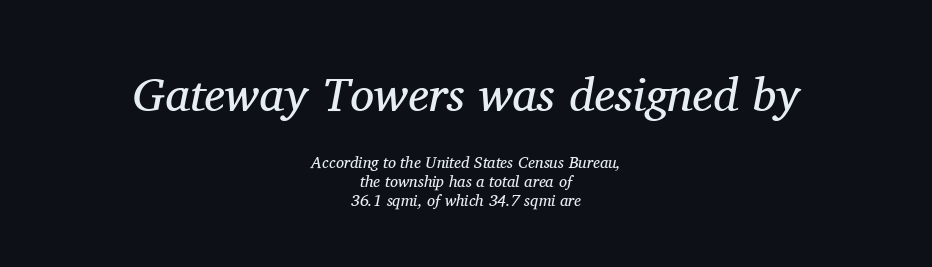
Is this a heavy cut? Hardly; it is regular or lighter. The face used here is rendered with its standard letterfit. These lines were composed using italics. Descender tails drop into unmarked territory.
